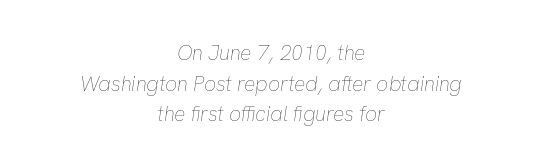
{"italic": "yes", "lean": "right", "slant_degrees": 8, "bold": "no", "underline": "no", "align": "center", "line_spacing": "normal", "line_spacing_ratio": 1.46, "letter_spacing": "normal", "letter_spacing_em": 0.0, "glyph_px": 21}
